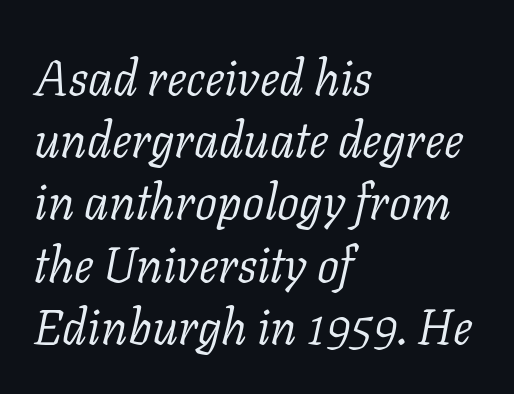
The image shows 49 px light serif type, italic (leaning right); set left-aligned, normal line spacing (1.27x), normal letter spacing, not underlined; low stroke contrast and a medium x-height.
